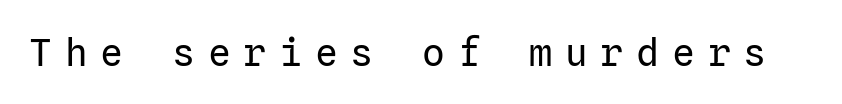
It's the straight-up-and-down kind of type. Examine the stroke ends and you'll find no serifs. Weight: in the light-to-regular range. Each word looks stretched out because of the extra space between its letters.
